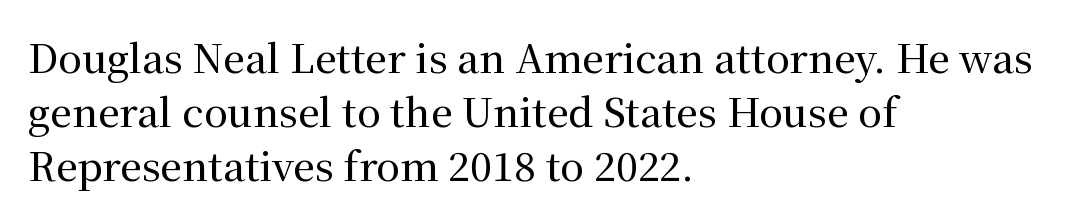
{"serif": "yes", "italic": "no", "width": "normal", "stroke_contrast": "medium", "x_height": "medium", "monospaced": "no", "underline": "no", "align": "left", "line_spacing": "normal", "line_spacing_ratio": 1.38, "letter_spacing": "normal", "letter_spacing_em": 0.0, "glyph_px": 39}
